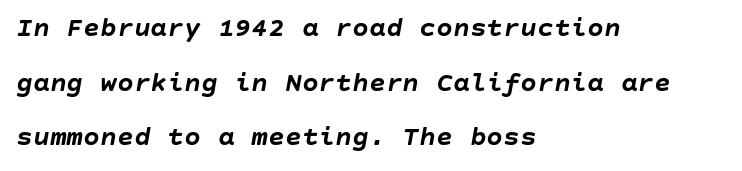
{"italic": "yes", "lean": "right", "slant_degrees": 10, "bold": "yes", "weight": "semibold", "width": "normal", "stroke_contrast": "low", "x_height": "large", "underline": "no", "align": "left", "line_spacing": "loose", "line_spacing_ratio": 1.95, "letter_spacing": "normal", "letter_spacing_em": 0.0, "glyph_px": 28}
